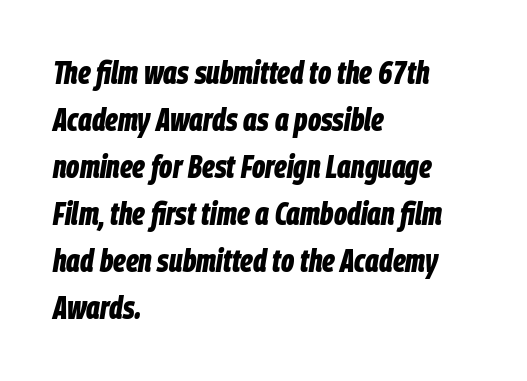
No extra tracking has been applied to these lines. Evenly set lines give the paragraph a standard silhouette. Observe the lean: these are italic letterforms. Descender tails drop into unmarked territory. A typesetter would call this proportional, since set widths differ per character. Caption: bold face, heavy strokes.
